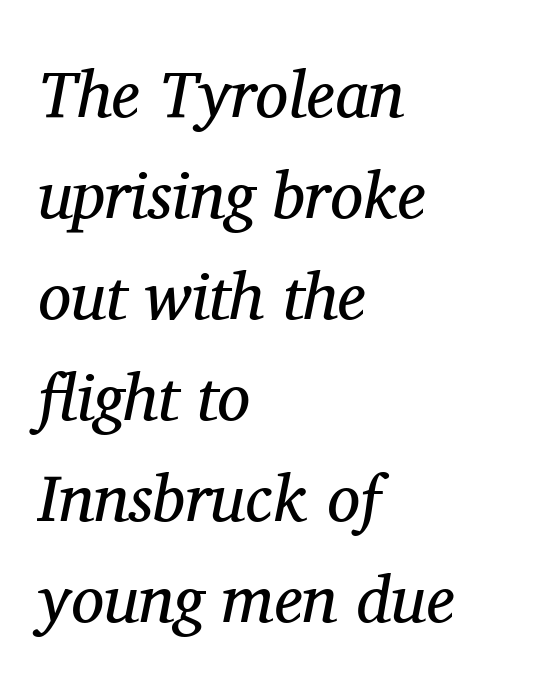
{"serif": "yes", "italic": "yes", "lean": "right", "slant_degrees": 11, "bold": "no", "weight": "regular", "width": "normal", "stroke_contrast": "medium", "x_height": "medium", "monospaced": "no", "underline": "no", "align": "left", "line_spacing": "normal", "line_spacing_ratio": 1.53, "letter_spacing": "normal", "letter_spacing_em": 0.0, "glyph_px": 66}
